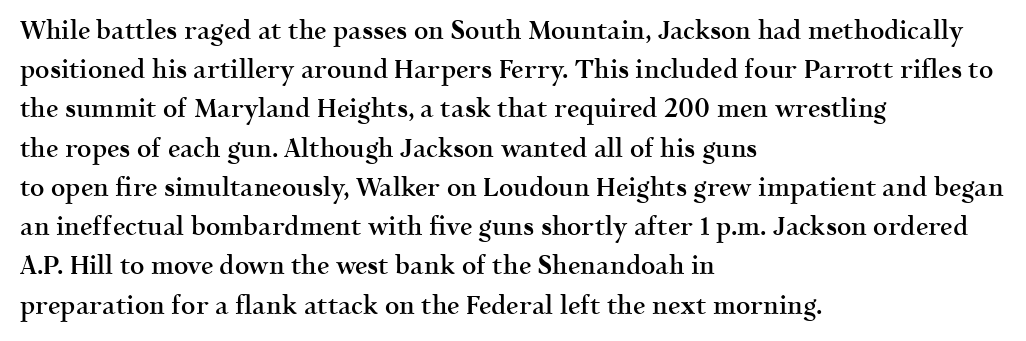
The image shows 25 px text type, upright; set left-aligned, normal line spacing (1.57x), normal letter spacing, not underlined.
